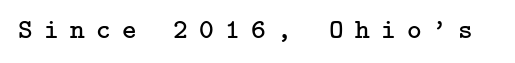
The image shows 28 px regular-weight serif type, upright; set unusually wide letter spacing (+0.4 em), not underlined; low stroke contrast and a medium x-height.
